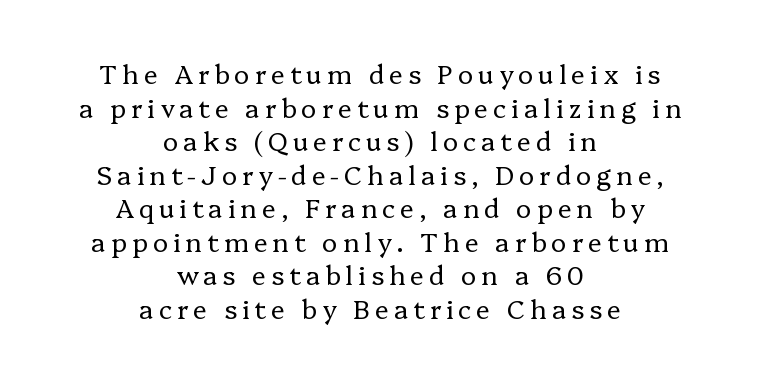
{"italic": "no", "bold": "no", "underline": "no", "align": "center", "line_spacing": "normal", "line_spacing_ratio": 1.29, "glyph_px": 26}
